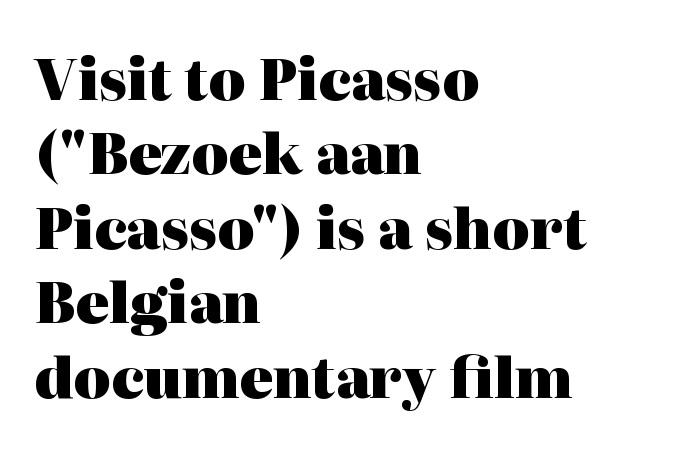
The image shows 56 px heavy serif type, upright; set left-aligned, normal line spacing (1.33x), normal letter spacing, not underlined; high stroke contrast and a medium x-height.
